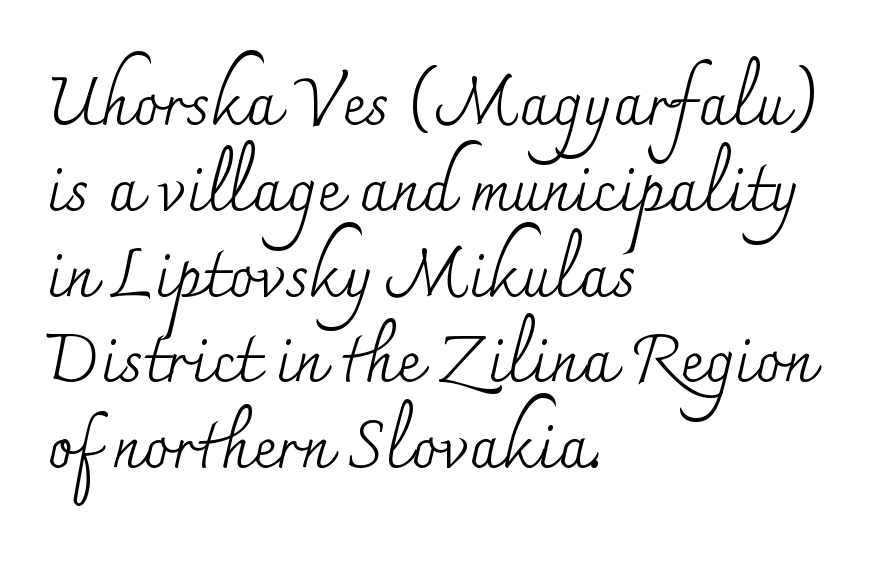
Q: Is the text bold? A: No.
Q: Is the text italic (slanted)? A: Yes.
Q: Is the typeface a serif or a sans-serif typeface? A: Serif.
Q: Is the text underlined? A: No.
Q: How is the paragraph aligned? A: Left-aligned.
Q: Is the spacing between letters normal or unusually wide? A: Normal.
Q: Is the spacing between lines tight, normal or loose? A: Normal.
Q: Width (condensed, normal, or wide)? A: Normal.
Q: Stroke contrast? A: Medium.
Q: x-height? A: Small.
Q: Monospaced? A: No.
